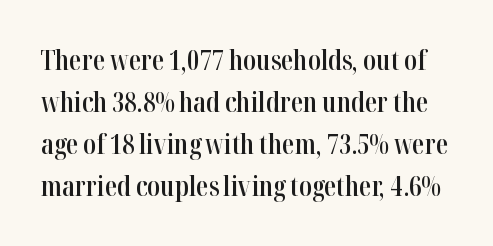
The image shows 27 px text type, upright; set normal line spacing (1.56x), normal letter spacing, not underlined.
